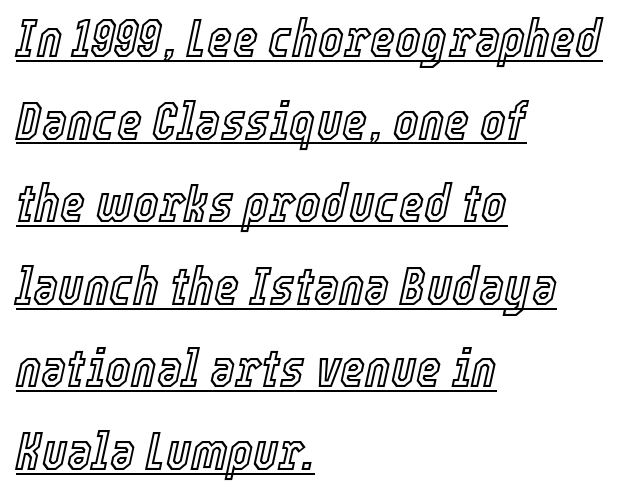
The image shows 54 px condensed type, italic (leaning right); set left-aligned, normal line spacing (1.53x), normal letter spacing, underlined; a medium x-height.
